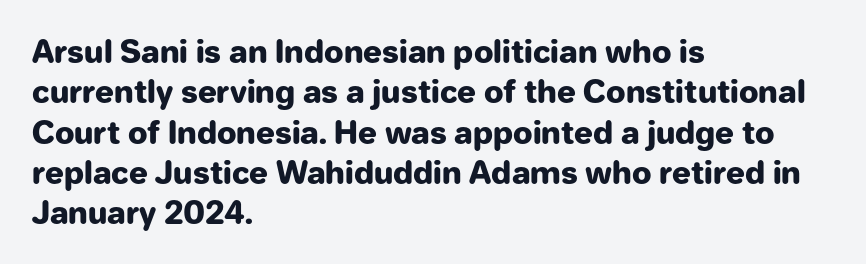
The image shows 31 px heavy sans-serif type, upright; set left-aligned, normal line spacing (1.3x), normal letter spacing, not underlined; low stroke contrast and a medium x-height.
